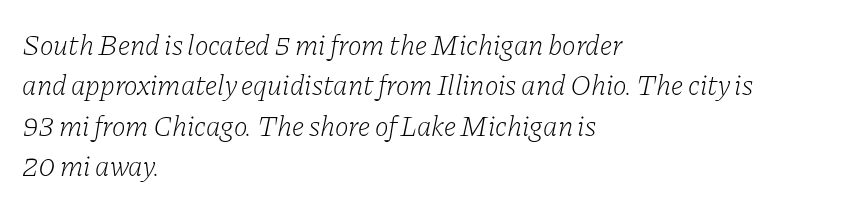
Q: Is the text bold? A: No.
Q: Is the text italic (slanted)? A: Yes, it leans right by about 11 degrees.
Q: Is the typeface a serif or a sans-serif typeface? A: Serif.
Q: Is the text underlined? A: No.
Q: How is the paragraph aligned? A: Left-aligned.
Q: Is the spacing between letters normal or unusually wide? A: Normal.
Q: Is the spacing between lines tight, normal or loose? A: Normal.
Q: Width (condensed, normal, or wide)? A: Normal.
Q: Stroke contrast? A: Low.
Q: x-height? A: Medium.
Q: Monospaced? A: No.
